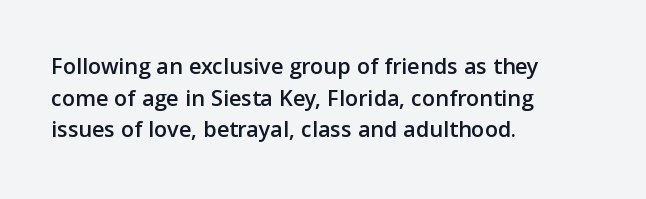
The letterforms sit shoulder to shoulder at normal distance. In terms of leading, this rendering sits right in the middle. The rendering anchors every line to the left-hand side. Style check: upright.
